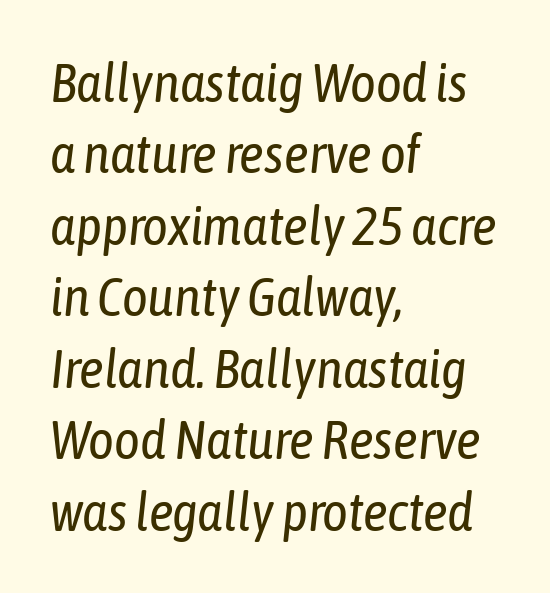
Q: Is the text bold? A: No.
Q: Is the text italic (slanted)? A: Yes, it leans right by about 6 degrees.
Q: Is the text underlined? A: No.
Q: How is the paragraph aligned? A: Left-aligned.
Q: Is the spacing between letters normal or unusually wide? A: Normal.
Q: Is the spacing between lines tight, normal or loose? A: Normal.
Q: Width (condensed, normal, or wide)? A: Condensed.
Q: Stroke contrast? A: Low.
Q: x-height? A: Medium.
Q: Monospaced? A: No.
